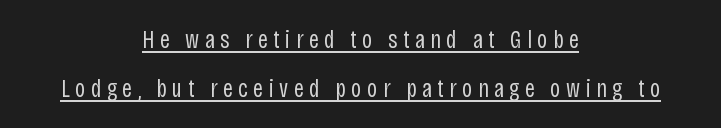
Q: Is the text bold? A: No.
Q: Is the text italic (slanted)? A: No, it is upright.
Q: Is the text underlined? A: Yes.
Q: How is the paragraph aligned? A: Centered.
Q: Is the spacing between letters normal or unusually wide? A: Unusually wide.
Q: Is the spacing between lines tight, normal or loose? A: Loose.
